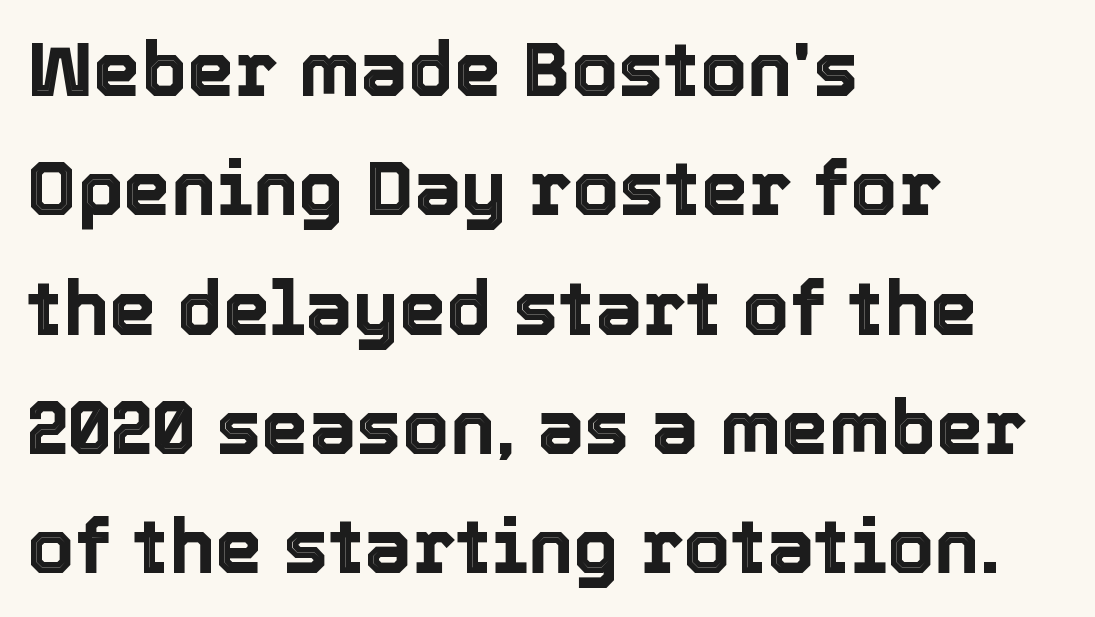
Q: Is the text italic (slanted)? A: No, it is upright.
Q: Is the text underlined? A: No.
Q: How is the paragraph aligned? A: Left-aligned.
Q: Is the spacing between letters normal or unusually wide? A: Normal.
Q: Is the spacing between lines tight, normal or loose? A: Normal.
Q: Width (condensed, normal, or wide)? A: Normal.
Q: x-height? A: Medium.
Q: Monospaced? A: No.
